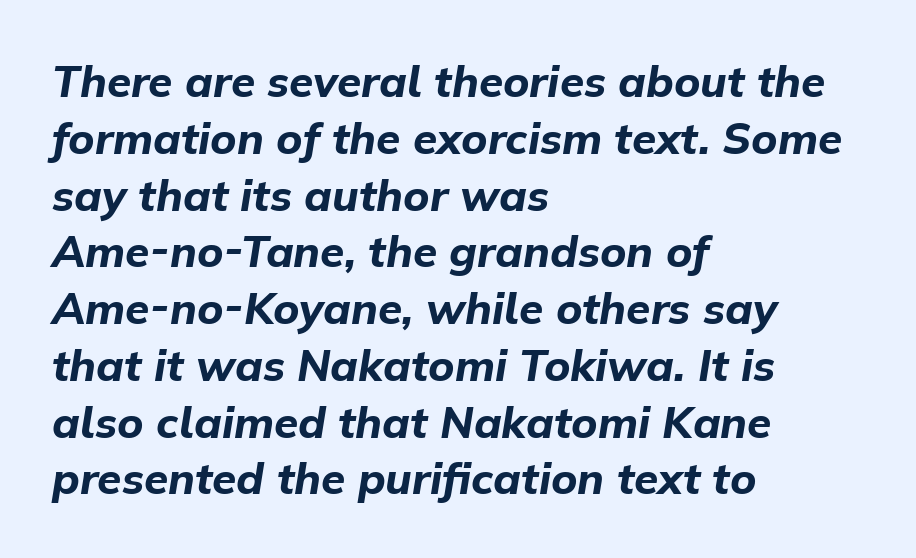
The baseline area is clear. The tracking reads as untouched default to a designer's eye. The lines are quadded left. Strokes here are thick enough to call this a true bold. This sample uses an oblique cut, with every glyph tilted off the vertical. The leading is moderate, giving the passage an even texture.
